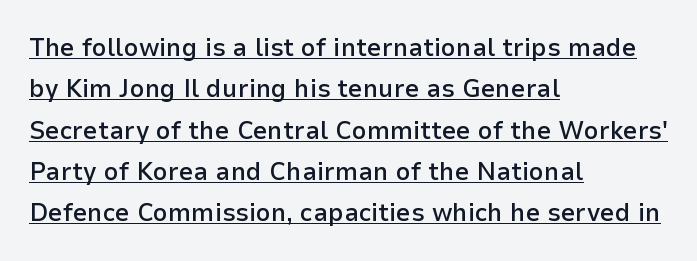
{"italic": "no", "bold": "semi", "underline": "yes", "align": "left", "line_spacing": "normal", "line_spacing_ratio": 1.59, "letter_spacing": "normal", "letter_spacing_em": 0.0, "glyph_px": 26}
